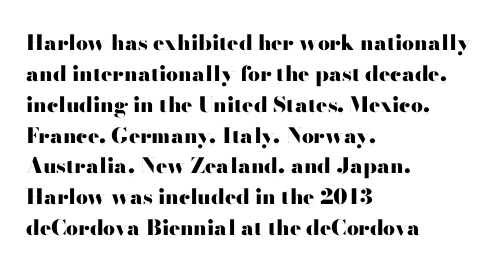
Posture: vertical. A classic flush-left, rag-right setting is used for this passage. Horizontal bands of white between lines are of average thickness. Each word holds together tightly as a unit, with standard inter-letter gaps. The font is running at its bold setting.
